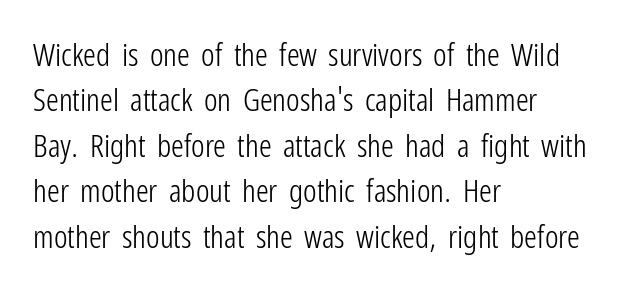
These lines sit exactly where default settings would place them. The passage shown is not underscored anywhere. Words appear dense and cohesive because spacing is normal. Heaviness? Minimal to ordinary, like unemphasized prose. Unlike italic type, these characters show no tilt at all.
